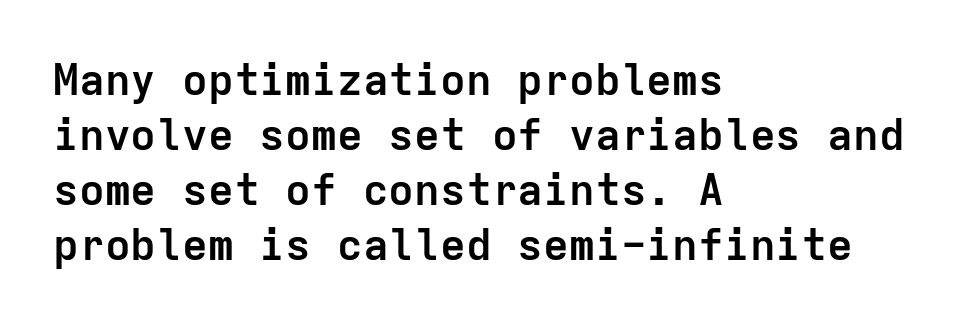
{"serif": "no", "italic": "no", "bold": "yes", "weight": "semibold", "width": "normal", "stroke_contrast": "low", "x_height": "medium", "monospaced": "yes", "underline": "no", "align": "left", "line_spacing": "normal", "line_spacing_ratio": 1.28, "letter_spacing": "normal", "letter_spacing_em": 0.0, "glyph_px": 43}
